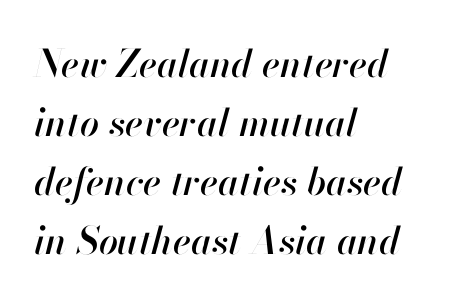
The image shows 38 px text type, italic (leaning right); set left-aligned, normal line spacing (1.55x), normal letter spacing, not underlined; high stroke contrast and a small x-height.
